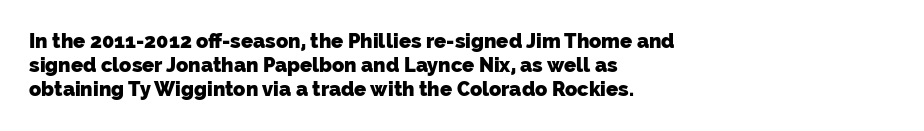
{"bold": "yes", "underline": "no", "align": "left", "line_spacing_ratio": 1.21, "letter_spacing": "normal", "letter_spacing_em": 0.0, "glyph_px": 20}
